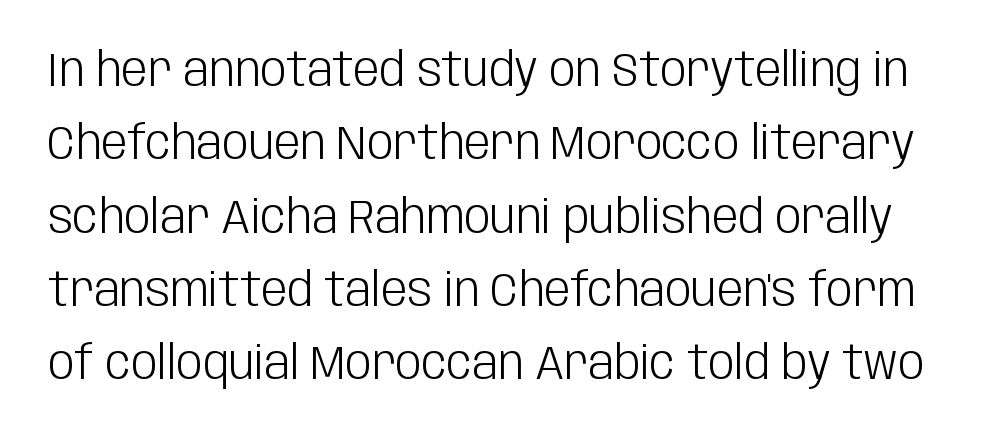
The image shows 47 px light, condensed sans-serif type, upright; set normal line spacing (1.56x), normal letter spacing, not underlined; low stroke contrast and a large x-height.
